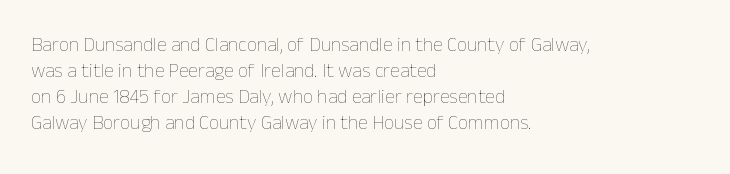
{"italic": "no", "bold": "no", "underline": "no", "align": "left", "line_spacing": "normal", "line_spacing_ratio": 1.3, "letter_spacing": "normal", "letter_spacing_em": 0.0, "glyph_px": 20}
